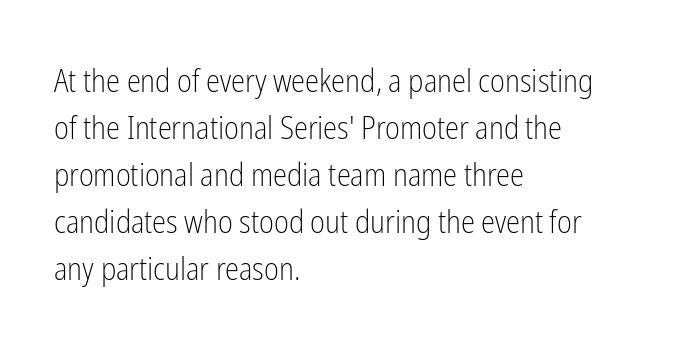
The font's upright variant was chosen for this text. No feet cap the strokes, marking this as sans-serif type. You could not count columns in this text — the font is proportionally spaced. Glance below the letters and you will spot only blank space.
